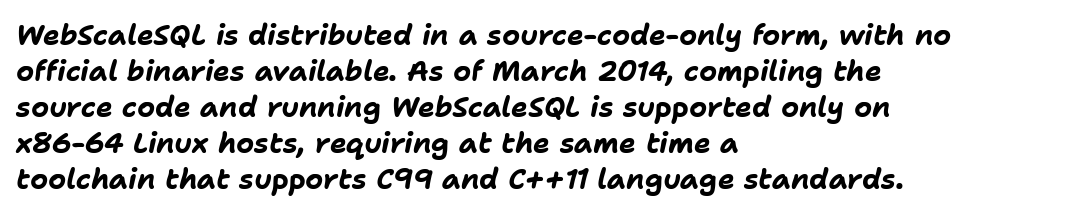
{"italic": "yes", "lean": "right", "slant_degrees": 11, "bold": "yes", "weight": "bold", "width": "normal", "stroke_contrast": "low", "x_height": "medium", "monospaced": "no", "underline": "no", "align": "left", "line_spacing": "normal", "line_spacing_ratio": 1.29, "letter_spacing": "normal", "letter_spacing_em": 0.0, "glyph_px": 28}
